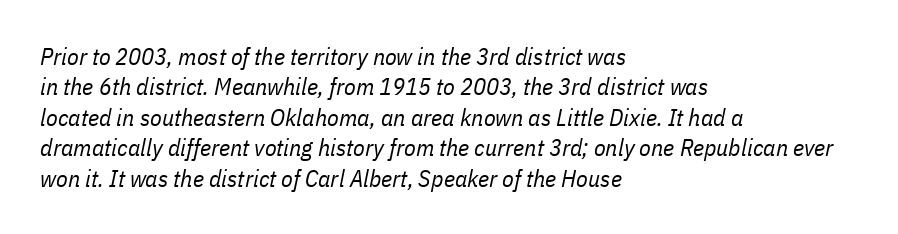
Q: Is the text bold? A: No.
Q: Is the text italic (slanted)? A: Yes, it leans right by about 11 degrees.
Q: Is the text underlined? A: No.
Q: How is the paragraph aligned? A: Left-aligned.
Q: Is the spacing between letters normal or unusually wide? A: Normal.
Q: Is the spacing between lines tight, normal or loose? A: Normal.
